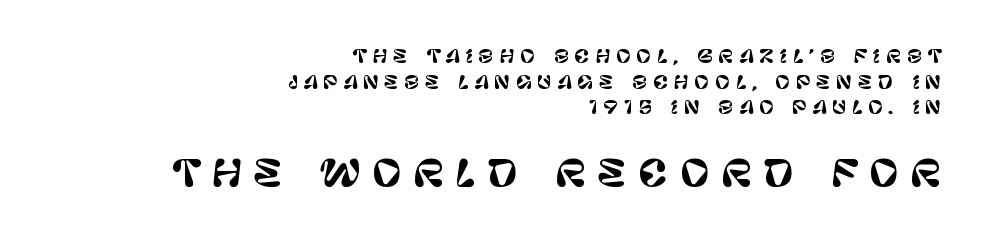
Q: Is the text italic (slanted)? A: Yes.
Q: Is the typeface a serif or a sans-serif typeface? A: Sans-serif.
Q: Is the text underlined? A: No.
Q: How is the paragraph aligned? A: Right-aligned.
Q: Is the spacing between letters normal or unusually wide? A: Unusually wide.
Q: Is the spacing between lines tight, normal or loose? A: Normal.
Q: Which block of text is set in a larger size, the first (top) or the second (bottom)? A: The second (bottom) one.
Q: Width (condensed, normal, or wide)? A: Normal.
Q: Stroke contrast? A: Low.
Q: x-height? A: Large.
Q: Monospaced? A: No.
